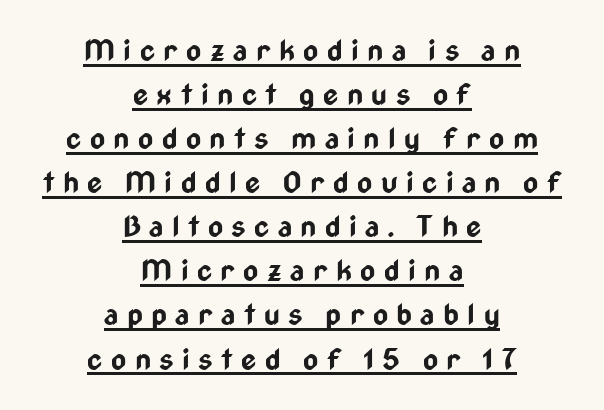
Stroke terminals: plain, sans-serif. You'd pick this weight for a headline — it's a proper bold. These lines are rendered in a variable-pitch font. Posture: straight, roman, zero tilt.
